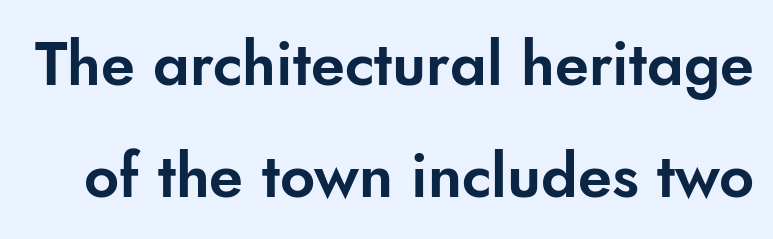
The image shows 61 px sans-serif type, upright; set line spacing 1.83x, normal letter spacing, not underlined; low stroke contrast and a small x-height.
